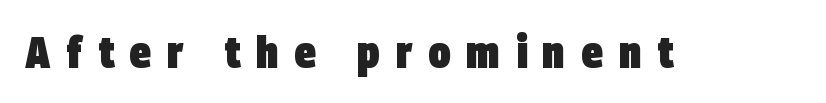
{"serif": "no", "bold": "yes", "weight": "heavy", "width": "condensed", "stroke_contrast": "low", "x_height": "large", "monospaced": "no", "underline": "no", "letter_spacing": "wide", "letter_spacing_em": 0.36, "glyph_px": 44}
